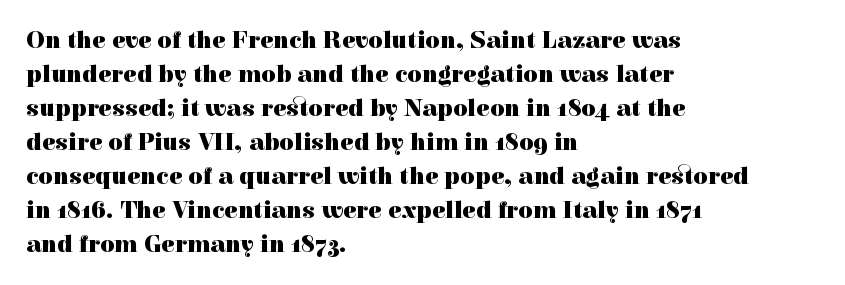
The image shows 25 px bold type, upright; set left-aligned, normal line spacing (1.36x), normal letter spacing, not underlined.
